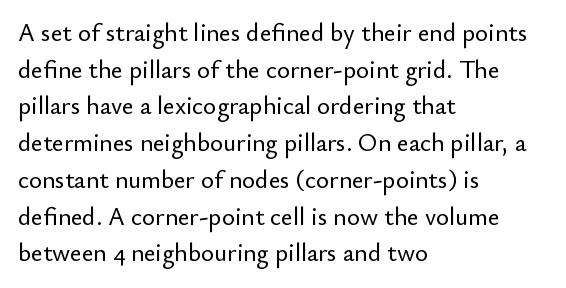
The letters stand straight up with perfectly vertical stems. The tracking reads as untouched default to a designer's eye. Vertical spacing — default. All the whitespace from short lines collects on the right. Bare-footed words on every line.
